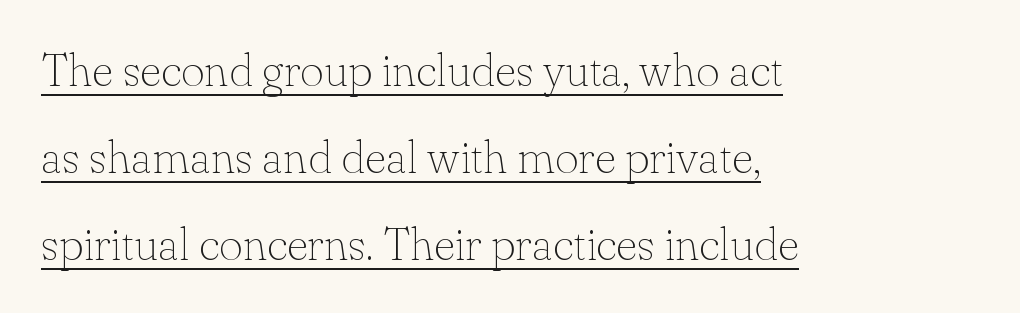
Q: Is the text bold? A: No.
Q: Is the text italic (slanted)? A: No, it is upright.
Q: Is the typeface a serif or a sans-serif typeface? A: Serif.
Q: Is the text underlined? A: Yes.
Q: How is the paragraph aligned? A: Left-aligned.
Q: Is the spacing between letters normal or unusually wide? A: Normal.
Q: Width (condensed, normal, or wide)? A: Normal.
Q: Stroke contrast? A: Low.
Q: x-height? A: Small.
Q: Monospaced? A: No.
